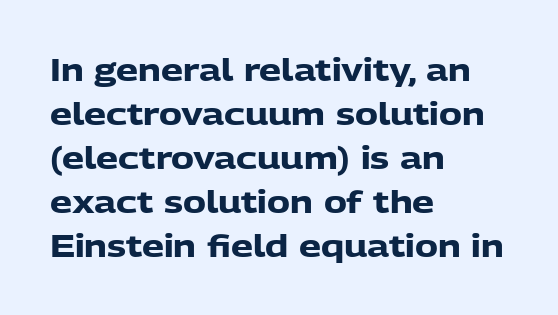
Q: Is the text bold? A: Yes.
Q: Is the text italic (slanted)? A: No, it is upright.
Q: Is the typeface a serif or a sans-serif typeface? A: Sans-serif.
Q: Is the text underlined? A: No.
Q: How is the paragraph aligned? A: Left-aligned.
Q: Is the spacing between letters normal or unusually wide? A: Normal.
Q: Is the spacing between lines tight, normal or loose? A: Normal.
Q: Width (condensed, normal, or wide)? A: Normal.
Q: Stroke contrast? A: Low.
Q: x-height? A: Medium.
Q: Monospaced? A: No.
